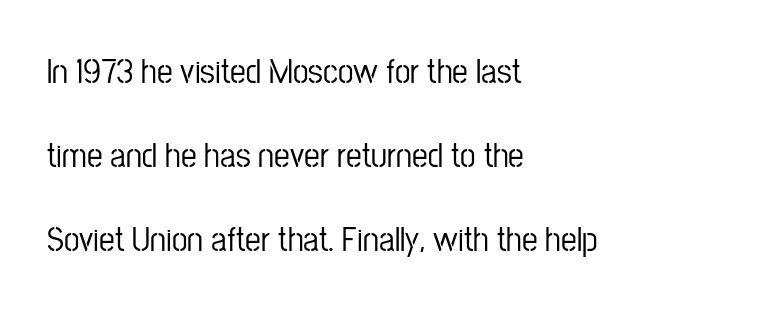
The image shows 35 px condensed sans-serif type, upright; set left-aligned, loose line spacing (2.4x), normal letter spacing, not underlined; low stroke contrast and a medium x-height.
